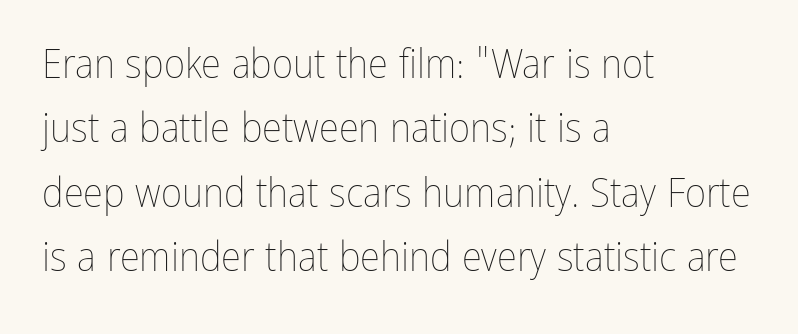
{"italic": "no", "bold": "no", "weight": "thin", "width": "condensed", "stroke_contrast": "low", "x_height": "medium", "monospaced": "no", "underline": "no", "align": "left", "line_spacing": "normal", "line_spacing_ratio": 1.57, "letter_spacing": "normal", "letter_spacing_em": 0.0, "glyph_px": 41}
